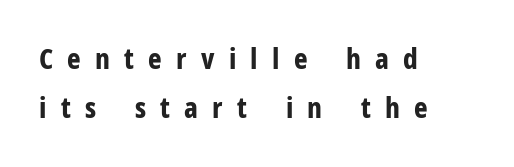
Compared with a centered layout, this one pins lines to the left instead. Quick note: not italic, upright. Just letters on the line, the space beneath them empty. The strokes are fattened all the way to bold.
